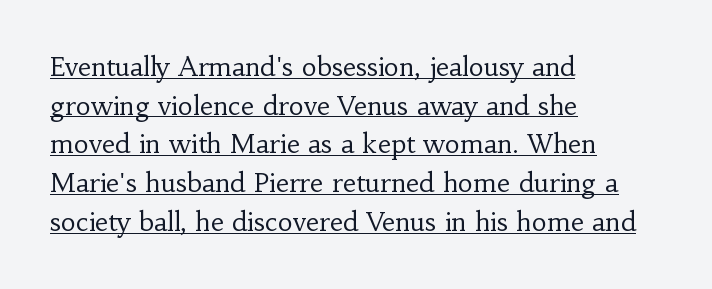
The image shows 26 px text type, upright; set left-aligned, normal line spacing (1.49x), normal letter spacing, underlined.
